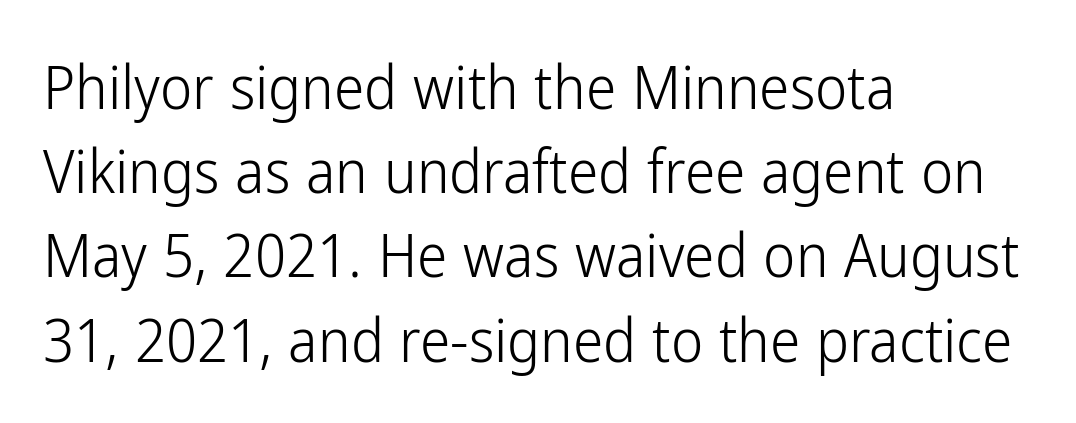
Q: Is the text bold? A: No.
Q: Is the text italic (slanted)? A: No, it is upright.
Q: Is the typeface a serif or a sans-serif typeface? A: Sans-serif.
Q: Is the text underlined? A: No.
Q: How is the paragraph aligned? A: Left-aligned.
Q: Is the spacing between letters normal or unusually wide? A: Normal.
Q: Is the spacing between lines tight, normal or loose? A: Normal.
Q: Width (condensed, normal, or wide)? A: Condensed.
Q: Stroke contrast? A: Low.
Q: x-height? A: Medium.
Q: Monospaced? A: No.
